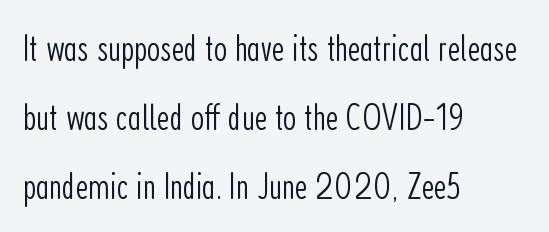
{"serif": "no", "italic": "no", "bold": "no", "weight": "light", "width": "condensed", "stroke_contrast": "low", "x_height": "medium", "monospaced": "no", "underline": "no", "align": "left", "line_spacing_ratio": 1.82, "letter_spacing": "normal", "letter_spacing_em": 0.0, "glyph_px": 38}
